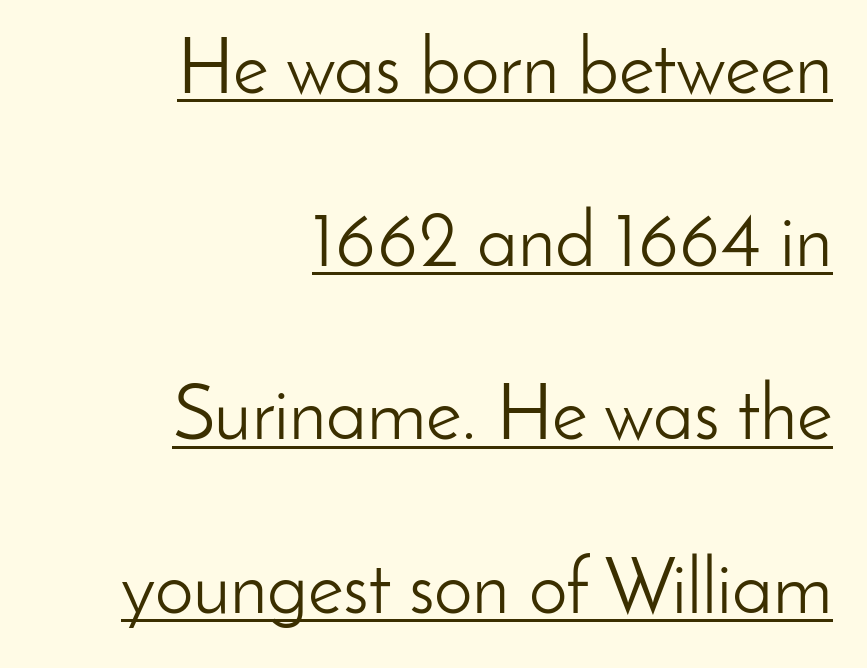
The image shows 77 px light sans-serif type, upright; set right-aligned, loose line spacing (2.25x), normal letter spacing, underlined; low stroke contrast and a small x-height.
